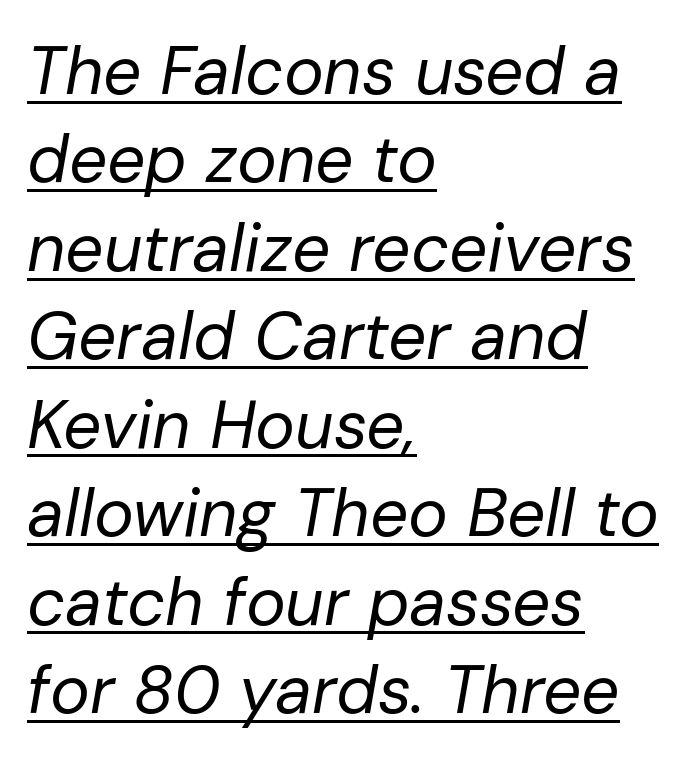
The image shows 67 px regular-weight type, italic (leaning right); set left-aligned, normal line spacing (1.32x), normal letter spacing, underlined; low stroke contrast and a medium x-height.
